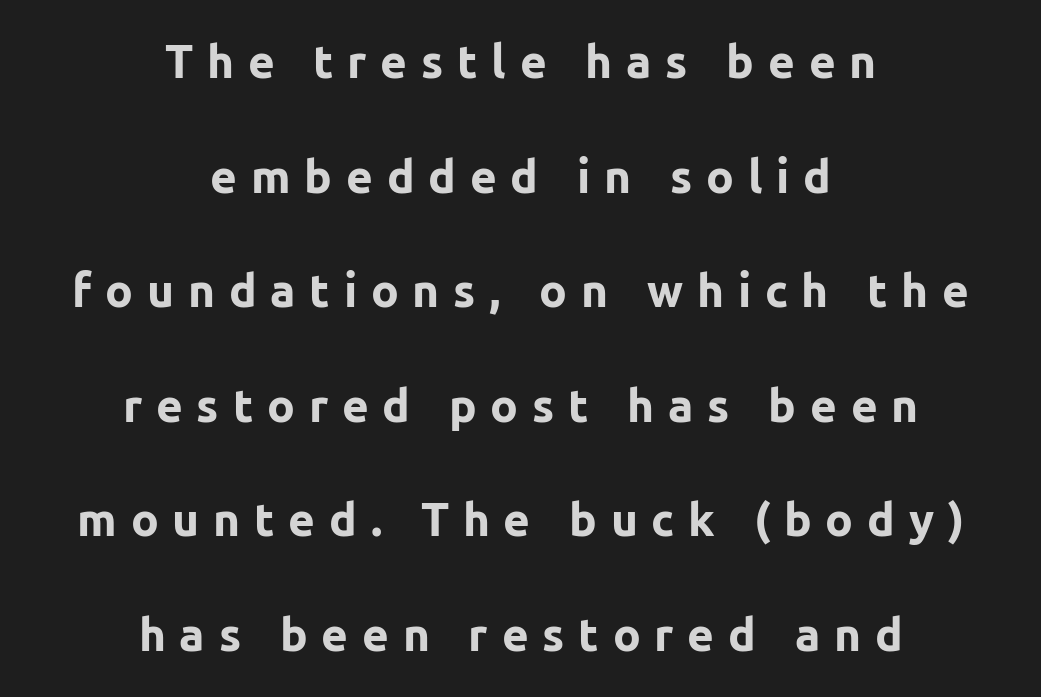
Any mark beneath the type? The region is blank. Serif or sans? Sans — the stroke terminals are bare. The letters are bold, with thick, heavy strokes. The rendering uses a large line-height, opening up the rows. The letterforms stand isolated, each surrounded by extra space.
